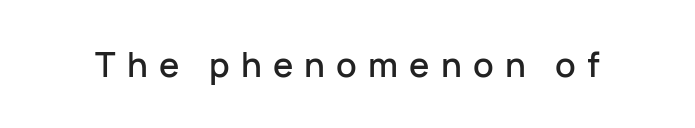
The image shows 34 px sans-serif type, upright; set unusually wide letter spacing (+0.33 em), not underlined; low stroke contrast and a medium x-height.
